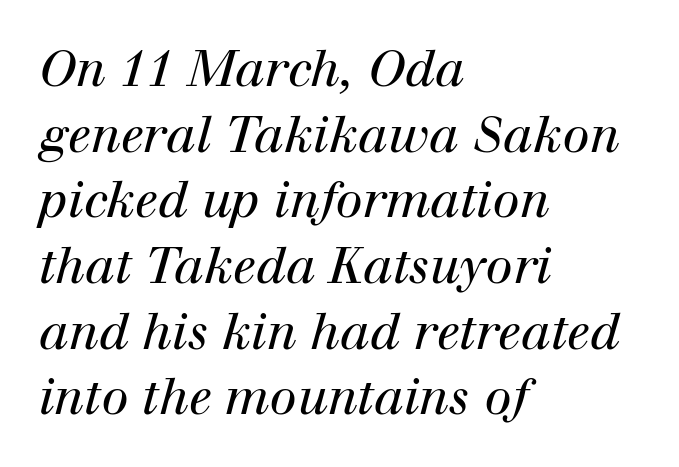
I'd call this a serif setting — the letters wear small feet. The passage shown is typed in a proportional face where columns would drift. The block of text has a typical density, with ordinary space between rows. The face used here is rendered with its standard letterfit. Is the block centered? No — it sits flush against the left margin.
